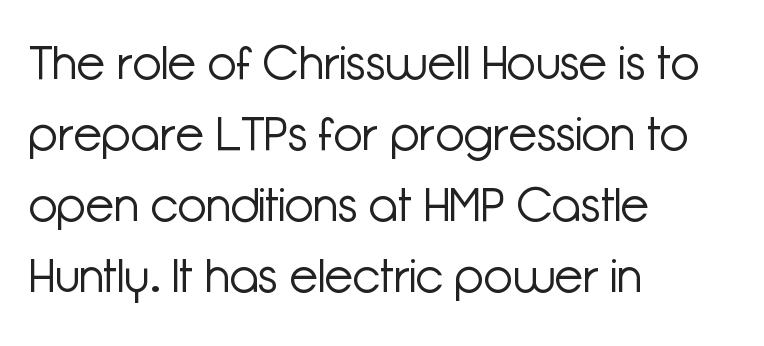
{"serif": "no", "italic": "no", "bold": "no", "weight": "light", "width": "normal", "stroke_contrast": "low", "x_height": "medium", "monospaced": "no", "underline": "no", "align": "left", "line_spacing": "normal", "line_spacing_ratio": 1.51, "letter_spacing": "normal", "letter_spacing_em": 0.0, "glyph_px": 47}
